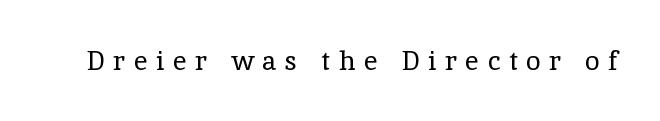
{"italic": "no", "bold": "no", "underline": "no", "letter_spacing": "wide", "letter_spacing_em": 0.31, "glyph_px": 27}
